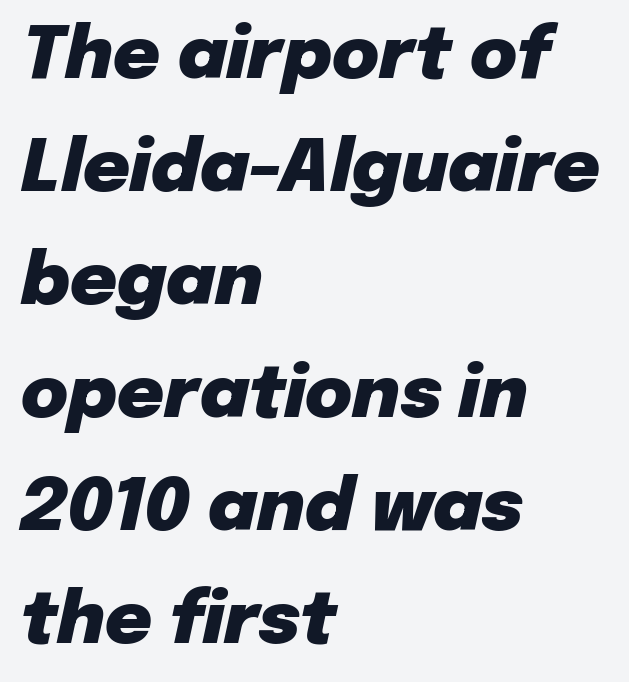
Decoration check: the copy has no underline. The paragraph has a hard left edge and a soft right edge. Regular leading. Varying glyph widths throughout — classic text-font behaviour.
